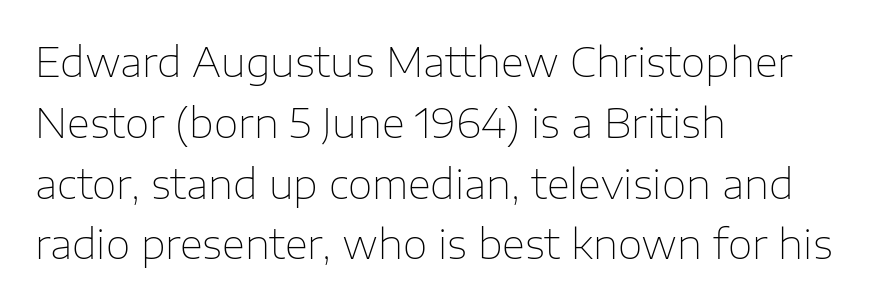
Here the glyphs are tracked normally, forming tight word shapes. Looks like regular typesetting: each glyph gets only the width it needs. Does the lettering tilt? It doesn't — this is upright. The gap between lines stays unmarked. A typesetter would call this leading conventional body-copy spacing. This sample is left-justified, so line endings fall wherever the words run out.
